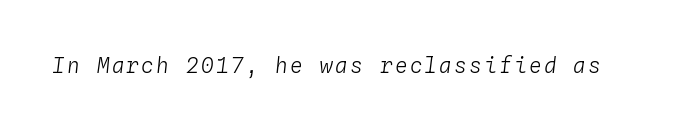
No heavy texture on the line: the type isn't bold. Quick note: underline off. A typesetter would mark this as italic.
